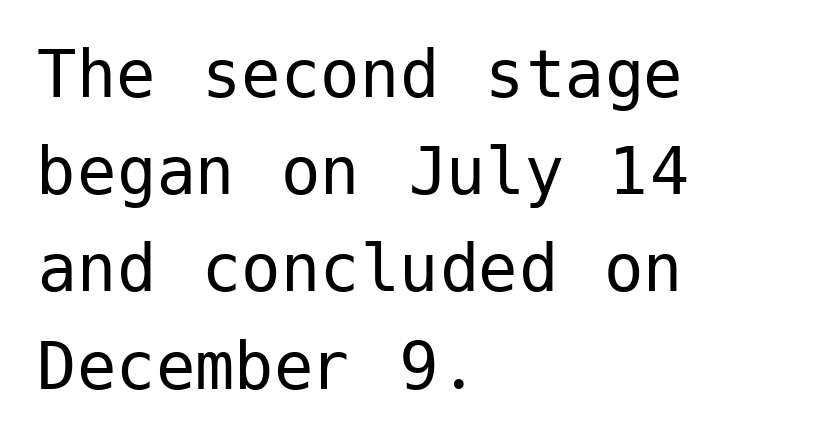
Short note: letters normally spaced. The text was rendered using a sans face with plain stroke endings. The setting favours the left margin, as ordinary paragraphs usually do. Does the lettering tilt? It doesn't — this is upright. The glyphs are unaccompanied by any horizontal stroke below them.
